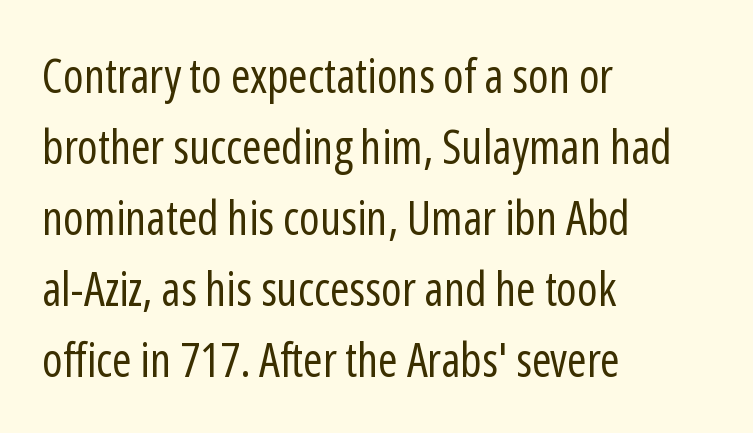
The image shows 47 px regular-weight, condensed sans-serif type, upright; set left-aligned, normal line spacing (1.51x), normal letter spacing, not underlined; low stroke contrast and a medium x-height.
